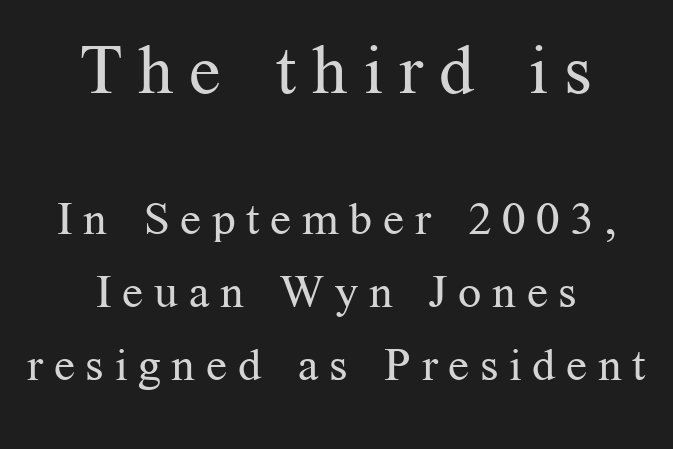
Q: Is the text bold? A: No.
Q: Is the text italic (slanted)? A: No, it is upright.
Q: Is the typeface a serif or a sans-serif typeface? A: Serif.
Q: Is the text underlined? A: No.
Q: How is the paragraph aligned? A: Centered.
Q: Is the spacing between letters normal or unusually wide? A: Unusually wide.
Q: Is the spacing between lines tight, normal or loose? A: Normal.
Q: Which block of text is set in a larger size, the first (top) or the second (bottom)? A: The first (top) one.
Q: Width (condensed, normal, or wide)? A: Normal.
Q: Stroke contrast? A: Medium.
Q: x-height? A: Medium.
Q: Monospaced? A: No.
